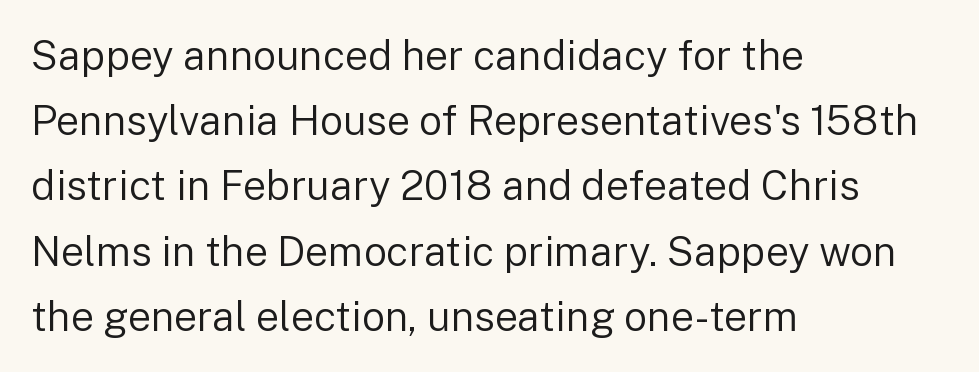
This sample uses an upright cut, with every glyph sitting square on the baseline. This sample uses plain, unmodified letter spacing. Each letter keeps its own natural width here, so spacing adapts to shape. The face used here is a sans, in the tradition of grotesques and geometrics.
